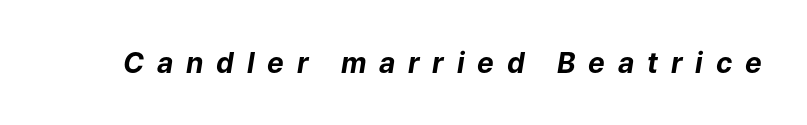
{"italic": "yes", "lean": "right", "slant_degrees": 9, "bold": "yes", "weight": "bold", "width": "normal", "stroke_contrast": "low", "x_height": "medium", "monospaced": "no", "underline": "no", "letter_spacing": "wide", "letter_spacing_em": 0.46, "glyph_px": 28}
